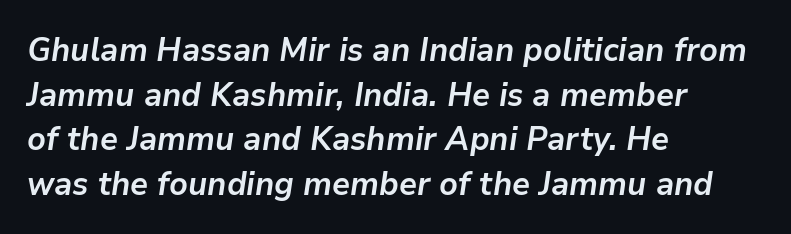
The image shows 33 px semibold type, italic (leaning right); set left-aligned, normal line spacing (1.35x), normal letter spacing, not underlined; low stroke contrast and a medium x-height.
